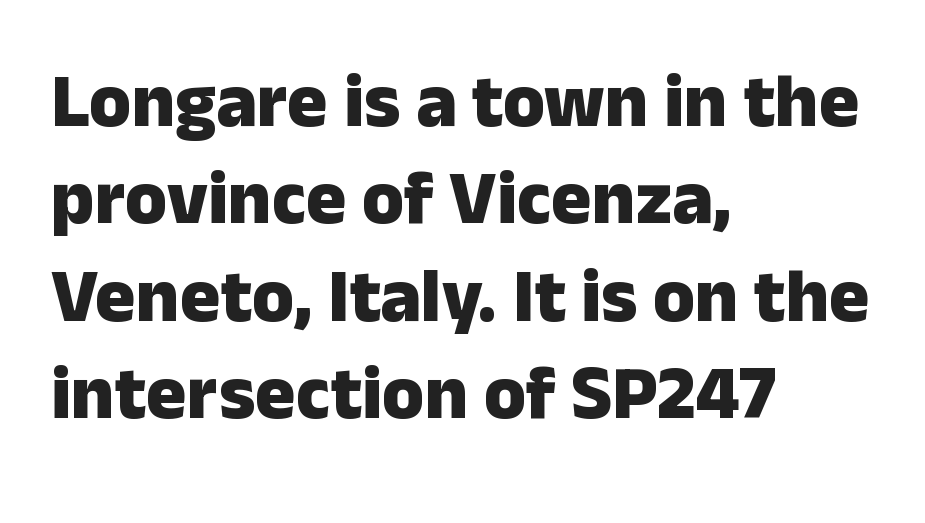
The image shows 76 px heavy sans-serif type, upright; set left-aligned, normal line spacing (1.28x), normal letter spacing, not underlined; low stroke contrast and a medium x-height.
